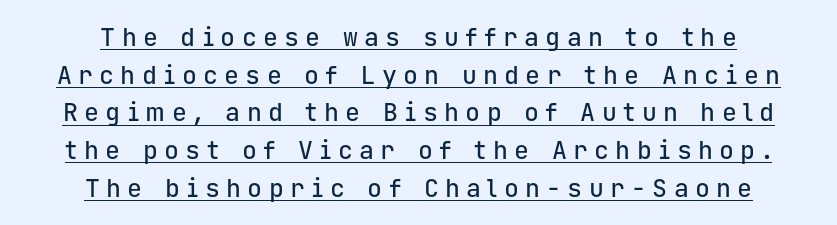
{"italic": "no", "underline": "yes", "align": "center", "line_spacing": "normal", "line_spacing_ratio": 1.51, "letter_spacing": "wide", "letter_spacing_em": 0.25, "glyph_px": 25}
